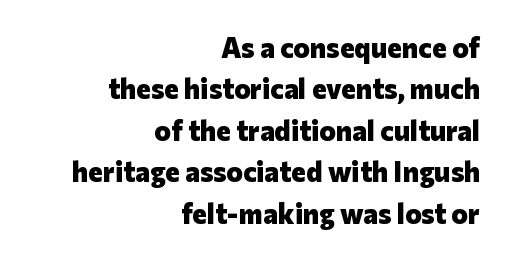
Q: Is the text bold? A: Yes.
Q: Is the text italic (slanted)? A: No, it is upright.
Q: Is the typeface a serif or a sans-serif typeface? A: Sans-serif.
Q: Is the text underlined? A: No.
Q: How is the paragraph aligned? A: Right-aligned.
Q: Is the spacing between letters normal or unusually wide? A: Normal.
Q: Is the spacing between lines tight, normal or loose? A: Normal.
Q: Width (condensed, normal, or wide)? A: Normal.
Q: Stroke contrast? A: Low.
Q: x-height? A: Medium.
Q: Monospaced? A: No.
